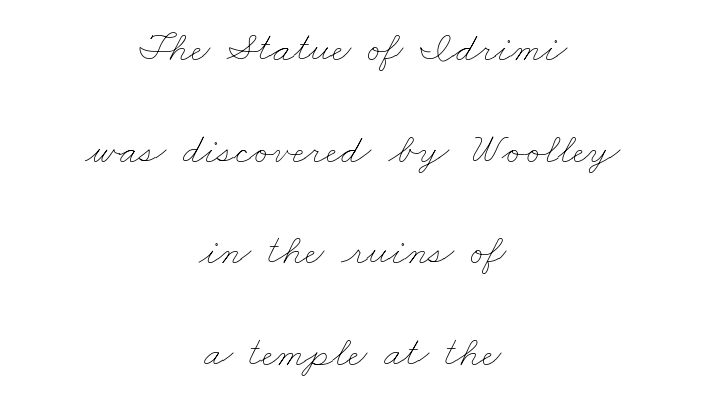
{"bold": "no", "weight": "thin", "width": "wide", "stroke_contrast": "low", "x_height": "small", "monospaced": "no", "underline": "no", "align": "center", "line_spacing": "loose", "line_spacing_ratio": 2.42, "letter_spacing": "normal", "letter_spacing_em": 0.0, "glyph_px": 42}
